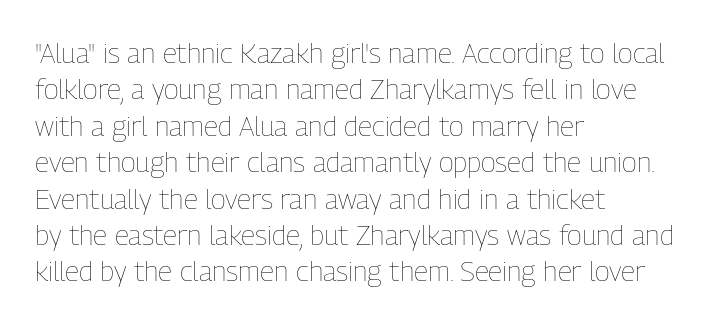
The image shows 28 px thin, condensed type, upright; set left-aligned, normal line spacing (1.3x), normal letter spacing, not underlined; low stroke contrast and a medium x-height.
